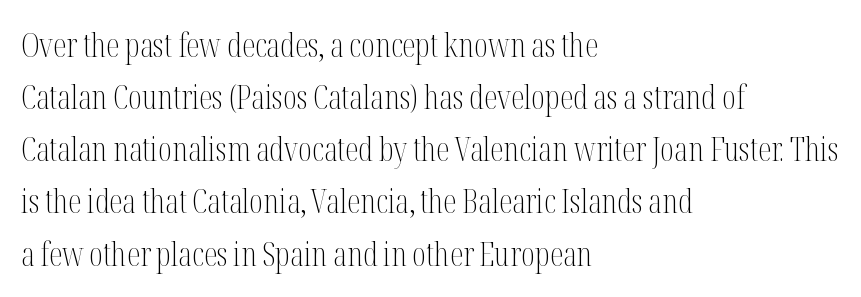
{"serif": "yes", "italic": "no", "bold": "no", "weight": "light", "width": "condensed", "stroke_contrast": "medium", "x_height": "medium", "monospaced": "no", "underline": "no", "align": "left", "line_spacing": "normal", "line_spacing_ratio": 1.58, "letter_spacing": "normal", "letter_spacing_em": 0.0, "glyph_px": 33}
